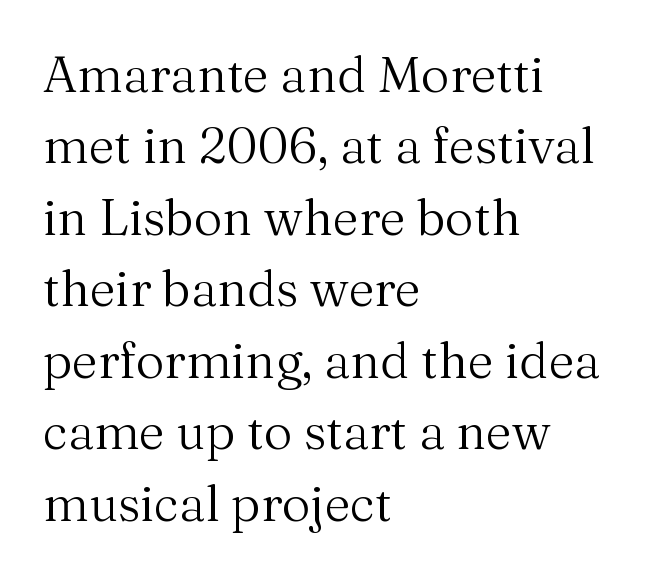
The image shows 50 px regular-weight serif type, upright; set left-aligned, normal line spacing (1.43x), normal letter spacing, not underlined; medium stroke contrast and a medium x-height.
